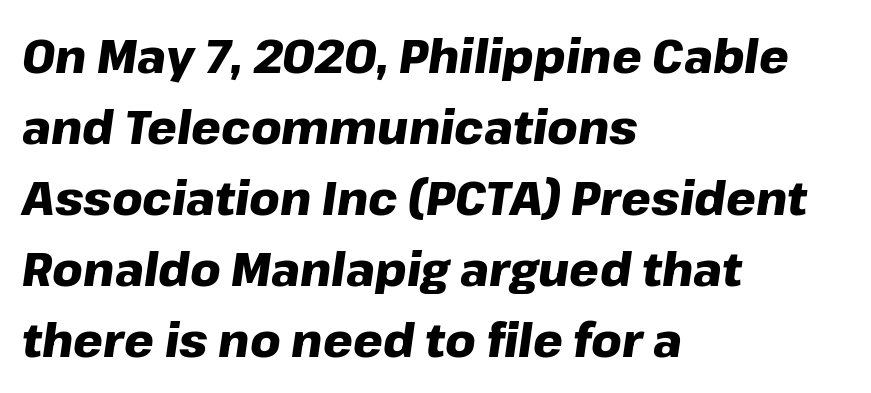
These lines sit exactly where default settings would place them. Words float on clear page, feet unadorned. Glyph-to-glyph distance matches everyday printed text. Yep, that's italic — everything's leaning. The lines are quadded left. Here the designer chose a conventional face with non-uniform glyph widths.
